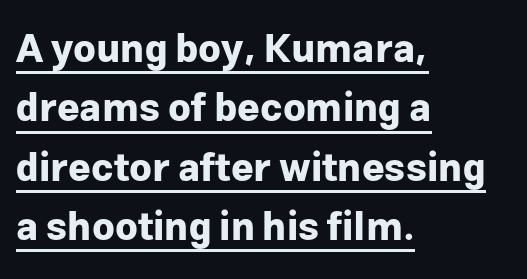
Weight: bold. Rendered with straight, roman letterforms. The tracking reads as untouched default to a designer's eye. This sample is left-justified, so line endings fall wherever the words run out.
